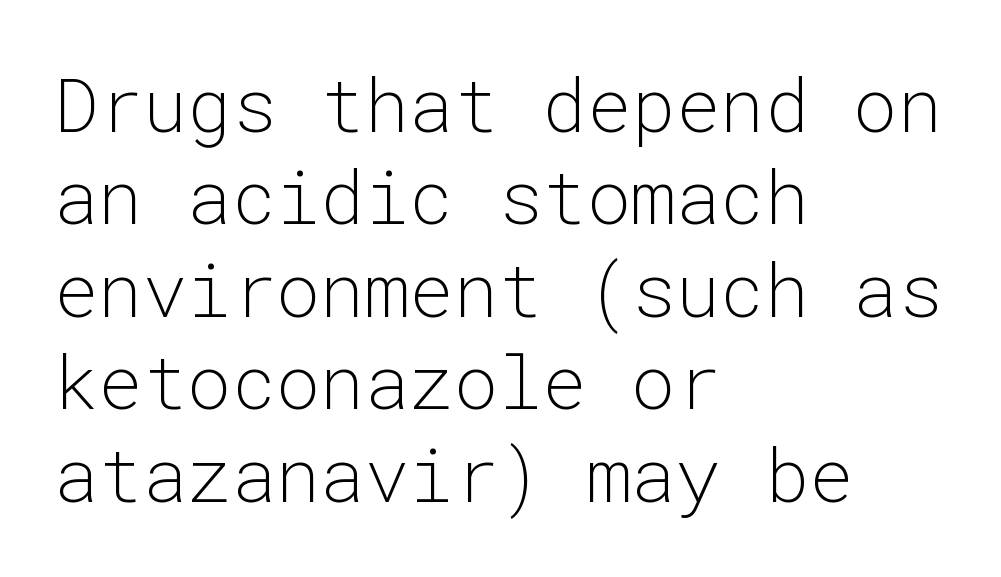
Looks like terminal output: every glyph gets an equal slot. Normally led — the rows are evenly, conventionally spaced. Glyph-to-glyph distance matches everyday printed text. To sum up the face: it is a sans, with no serifs. Compared with a typical body face, this is equally light or lighter still. Glance below the letters and you will spot only blank space.
